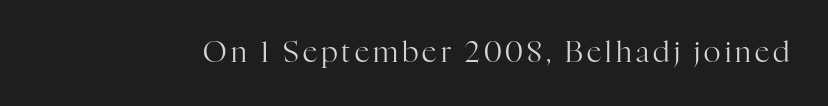
Q: Is the text bold? A: No.
Q: Is the text italic (slanted)? A: No, it is upright.
Q: Is the typeface a serif or a sans-serif typeface? A: Serif.
Q: Is the text underlined? A: No.
Q: Width (condensed, normal, or wide)? A: Normal.
Q: Stroke contrast? A: High.
Q: x-height? A: Medium.
Q: Monospaced? A: No.
